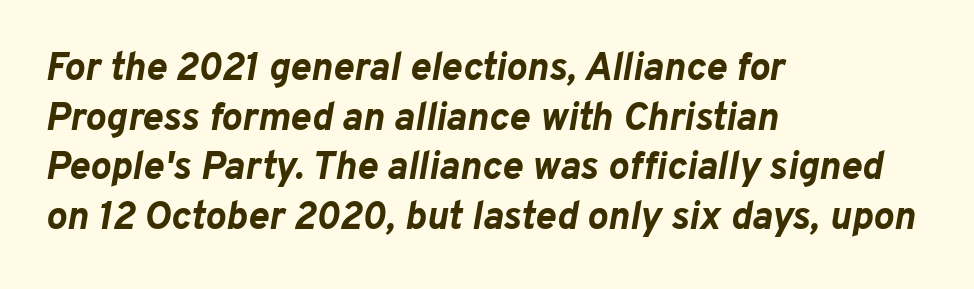
Q: Is the text bold? A: Yes.
Q: Is the text italic (slanted)? A: Yes, it leans right by about 10 degrees.
Q: Is the text underlined? A: No.
Q: How is the paragraph aligned? A: Left-aligned.
Q: Is the spacing between letters normal or unusually wide? A: Normal.
Q: Is the spacing between lines tight, normal or loose? A: Normal.
Q: Width (condensed, normal, or wide)? A: Normal.
Q: Stroke contrast? A: Low.
Q: x-height? A: Medium.
Q: Monospaced? A: No.
